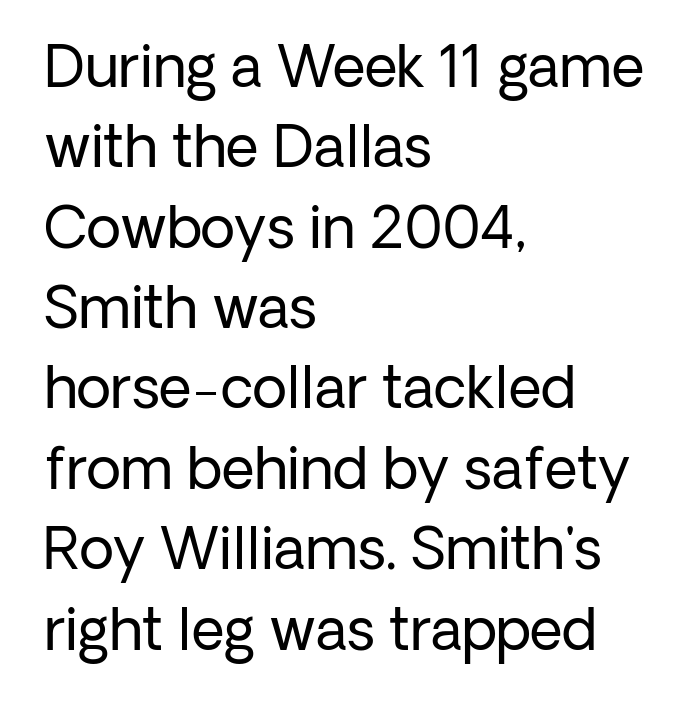
Q: Is the text bold? A: No.
Q: Is the text italic (slanted)? A: No, it is upright.
Q: Is the typeface a serif or a sans-serif typeface? A: Sans-serif.
Q: Is the text underlined? A: No.
Q: How is the paragraph aligned? A: Left-aligned.
Q: Is the spacing between letters normal or unusually wide? A: Normal.
Q: Is the spacing between lines tight, normal or loose? A: Normal.
Q: Width (condensed, normal, or wide)? A: Normal.
Q: Stroke contrast? A: Low.
Q: x-height? A: Medium.
Q: Monospaced? A: No.
